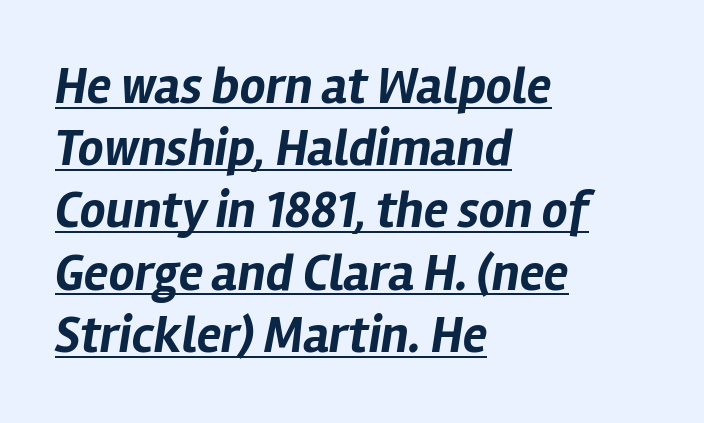
Compared with typical body copy, the letter spacing here is the same. Line beginnings align vertically; line endings do not. The face used here has a pronounced slope to its letters. Is there an underline? Yes — a line sits under the letters. Strokes here are thick enough to call this a true bold. The face used here is proportionally spaced, like ordinary book or web type.
